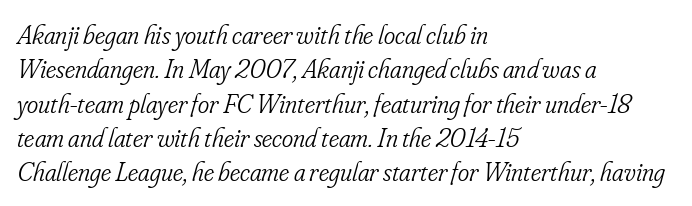
In terms of letterspacing, this is plain default setting. Nobody drew a line under any word here. The typography opts for an oblique posture over an upright one. These glyphs show unthickened strokes, regular width or finer.
